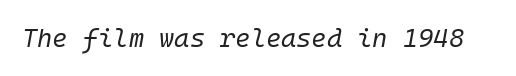
{"italic": "yes", "lean": "right", "slant_degrees": 10, "bold": "no", "underline": "no", "letter_spacing": "normal", "letter_spacing_em": 0.0, "glyph_px": 26}
